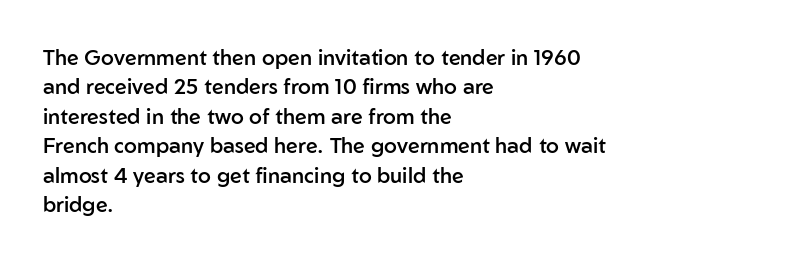
{"italic": "no", "bold": "semi", "underline": "no", "align": "left", "line_spacing": "normal", "line_spacing_ratio": 1.4, "letter_spacing": "normal", "letter_spacing_em": 0.0, "glyph_px": 21}
